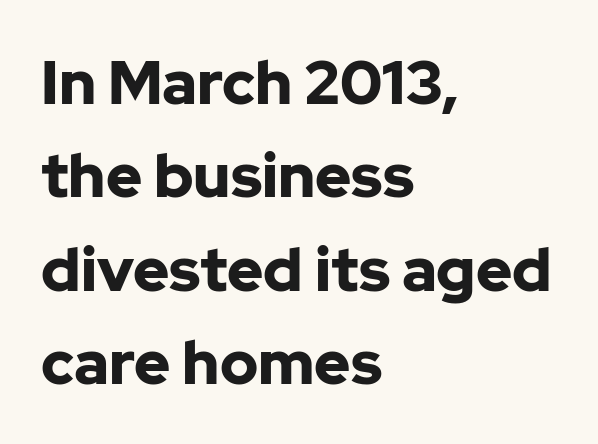
Character widths vary here, with narrow letters taking less room than wide ones. Students, observe: this is what conventionally led text looks like. The sample has been set heavy, in full bold. No extra tracking has been applied to these lines. Underlining? Definitely not there. Alignment: flush left.
